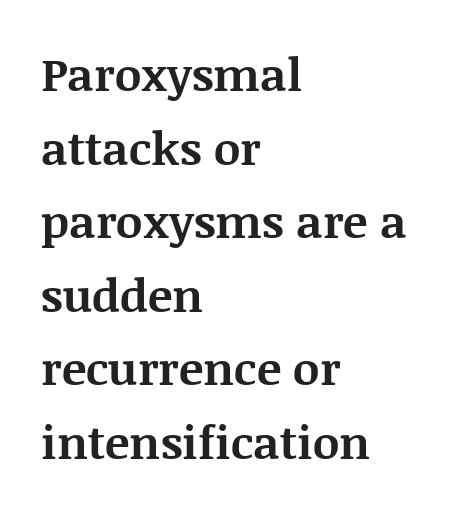
Quick note: not italic, upright. Weight check: bold — yes, fully. The gap between lines stays unmarked. Think of a printed novel: that variable character pitch is what you see here. Horizontal bands of white between lines are of average thickness. Nobody touched the tracking dial on this one.
